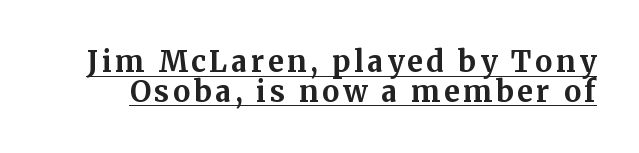
The image shows 29 px bold serif type, upright; set tight line spacing (1.02x), underlined; medium stroke contrast and a medium x-height.
